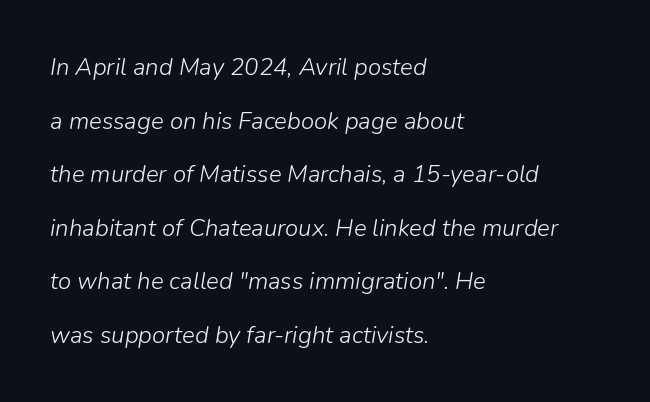
{"italic": "yes", "lean": "right", "slant_degrees": 9, "bold": "no", "underline": "no", "align": "left", "line_spacing": "loose", "line_spacing_ratio": 2.23, "letter_spacing": "normal", "letter_spacing_em": 0.0, "glyph_px": 24}
